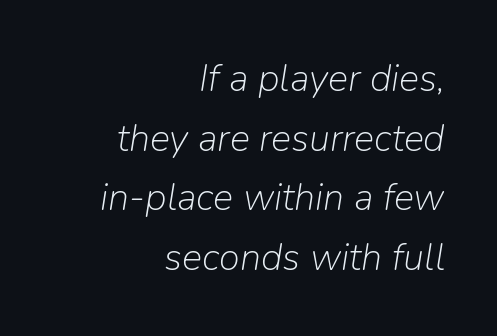
Whoever set this chose a conventional vertical rhythm. No extra tracking has been applied to these lines. Style check: oblique. Has an underline been added? It has not.
